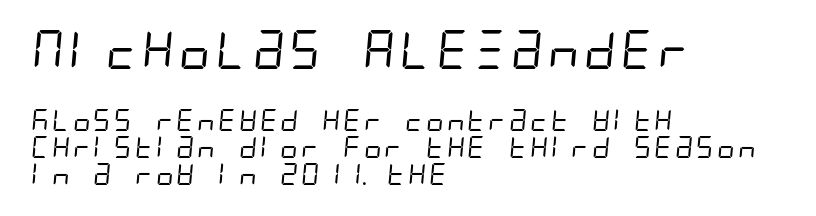
{"serif": "no", "bold": "no", "weight": "regular", "width": "condensed", "stroke_contrast": "low", "x_height": "large", "underline": "no", "align": "left", "line_spacing_ratio": 1.23, "letter_spacing": "normal", "letter_spacing_em": 0.0, "larger_block": "first", "size_ratio": 1.77, "glyph_px": 39}
